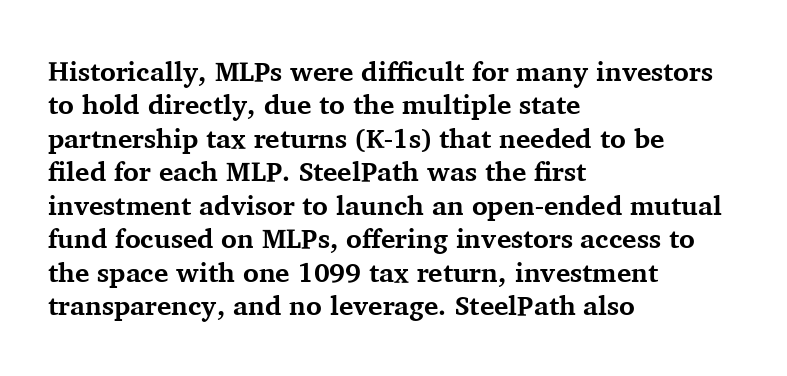
Q: Is the text bold? A: Yes.
Q: Is the text italic (slanted)? A: No, it is upright.
Q: Is the text underlined? A: No.
Q: How is the paragraph aligned? A: Left-aligned.
Q: Is the spacing between letters normal or unusually wide? A: Normal.
